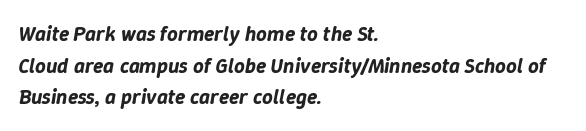
The passage shown has conventional tracking throughout. The space beneath each line is pristine and unruled. This sample uses an oblique cut, with every glyph tilted off the vertical. A normal amount of white space separates one row of letters from the next.
